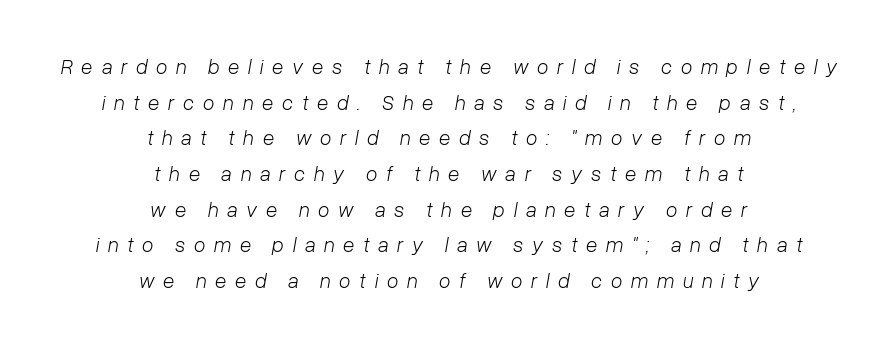
{"italic": "yes", "lean": "right", "slant_degrees": 10, "bold": "no", "underline": "no", "align": "center", "line_spacing": "normal", "line_spacing_ratio": 1.7, "letter_spacing": "wide", "letter_spacing_em": 0.41, "glyph_px": 21}
